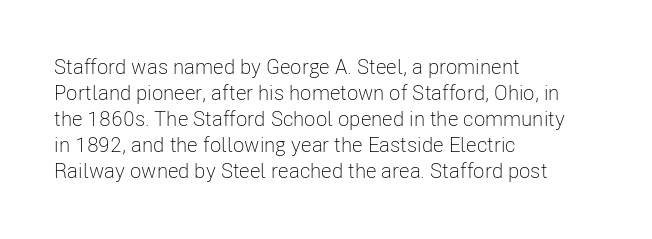
The typography opts for an upright posture over an oblique one. Unmarked baselines from the first word to the last. Students, note that the glyphs here touch the page at normal intervals. Which margin do the lines hug? The left one — the right edge is uneven. The typesetting does not lean heavy: it is not bold.
